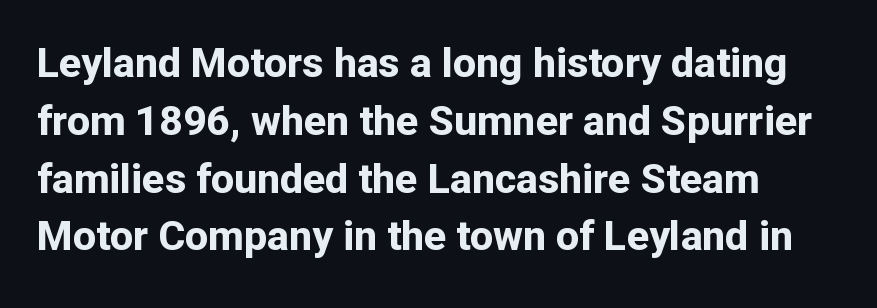
Q: Is the text bold? A: Yes.
Q: Is the text italic (slanted)? A: No, it is upright.
Q: Is the typeface a serif or a sans-serif typeface? A: Sans-serif.
Q: Is the text underlined? A: No.
Q: How is the paragraph aligned? A: Left-aligned.
Q: Is the spacing between letters normal or unusually wide? A: Normal.
Q: Is the spacing between lines tight, normal or loose? A: Normal.
Q: Width (condensed, normal, or wide)? A: Normal.
Q: Stroke contrast? A: Low.
Q: x-height? A: Medium.
Q: Monospaced? A: No.
